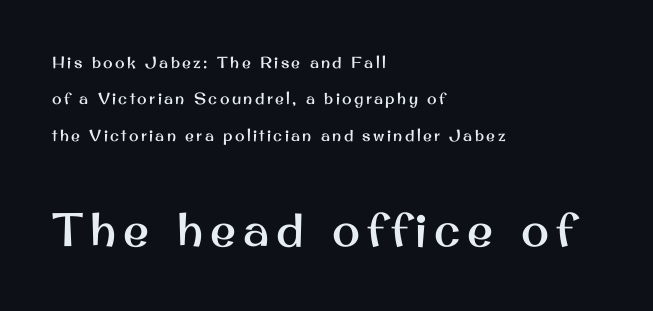
Check under the words: just untouched page. Is the block centered? No — it sits flush against the left margin. These two chunks differ in scale, with the bottom chunk taking the larger measure. To sum up the face: it is a sans, with no serifs.
